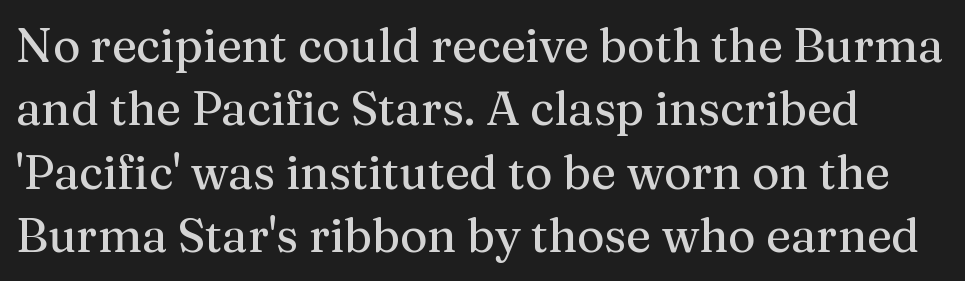
Words appear dense and cohesive because spacing is normal. Vertical spacing — default. Letterform terminals end in serifs throughout the passage. Do the characters align in a grid? No, the font is proportional. The space beneath each line is pristine and unruled.
